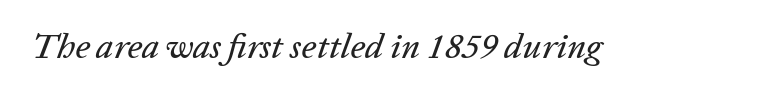
The image shows 35 px text type, italic (leaning right); set normal letter spacing, not underlined; low stroke contrast and a medium x-height.
